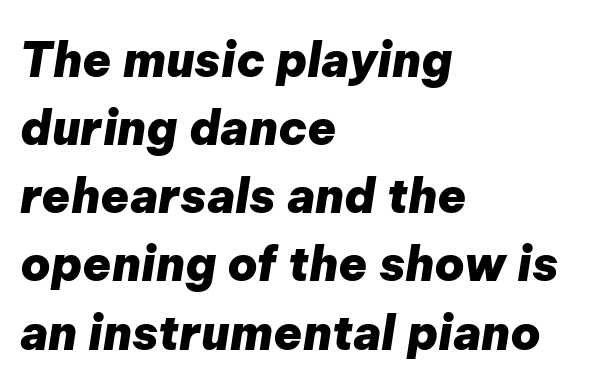
The image shows 47 px heavy type, italic (leaning right); set left-aligned, normal line spacing (1.45x), normal letter spacing, not underlined; low stroke contrast and a medium x-height.
